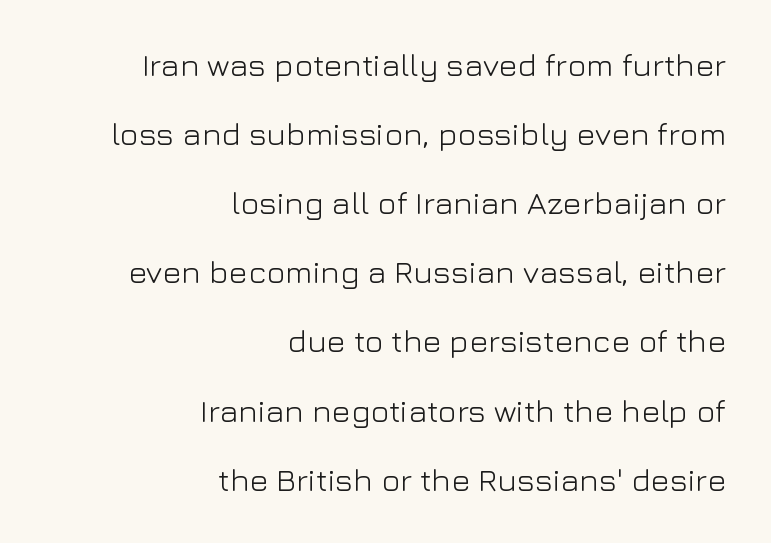
Q: Is the text bold? A: No.
Q: Is the text italic (slanted)? A: No, it is upright.
Q: Is the typeface a serif or a sans-serif typeface? A: Sans-serif.
Q: Is the text underlined? A: No.
Q: How is the paragraph aligned? A: Right-aligned.
Q: Is the spacing between letters normal or unusually wide? A: Normal.
Q: Is the spacing between lines tight, normal or loose? A: Loose.
Q: Width (condensed, normal, or wide)? A: Normal.
Q: Stroke contrast? A: Low.
Q: x-height? A: Medium.
Q: Monospaced? A: No.
